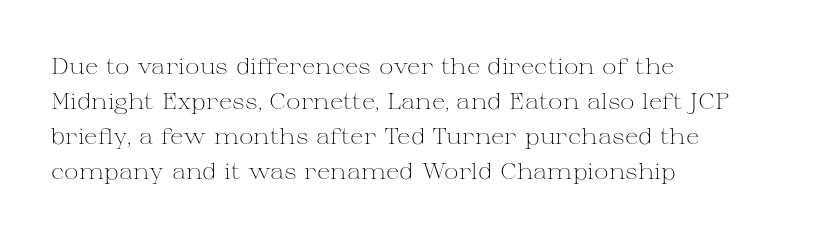
The image shows 22 px text type, upright; set left-aligned, normal line spacing (1.59x), normal letter spacing, not underlined.
